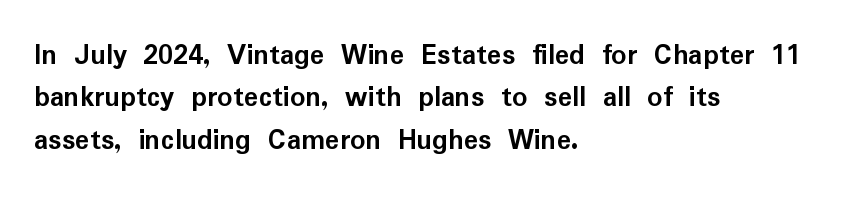
Q: Is the text bold? A: Yes.
Q: Is the text italic (slanted)? A: No, it is upright.
Q: Is the typeface a serif or a sans-serif typeface? A: Sans-serif.
Q: Is the text underlined? A: No.
Q: How is the paragraph aligned? A: Left-aligned.
Q: Is the spacing between letters normal or unusually wide? A: Normal.
Q: Is the spacing between lines tight, normal or loose? A: Normal.
Q: Width (condensed, normal, or wide)? A: Normal.
Q: Stroke contrast? A: Low.
Q: x-height? A: Medium.
Q: Monospaced? A: No.
